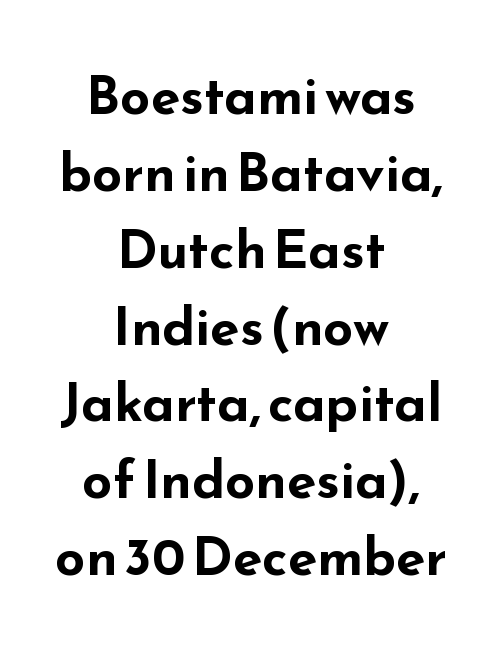
Rule under the text: the space is simply empty. Successive baselines arrive at the customary interval. Which margin do the lines hug? Neither — every line sits in the middle. Unlike italic type, these characters show no tilt at all. This sample uses a sans-serif face.
